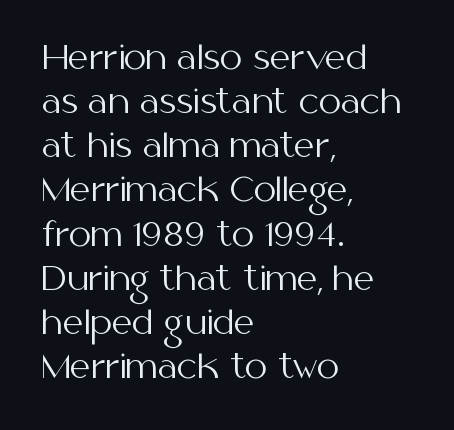
The image shows 32 px regular-weight sans-serif type, upright; set left-aligned, normal line spacing (1.38x), normal letter spacing, not underlined; medium stroke contrast and a medium x-height.
